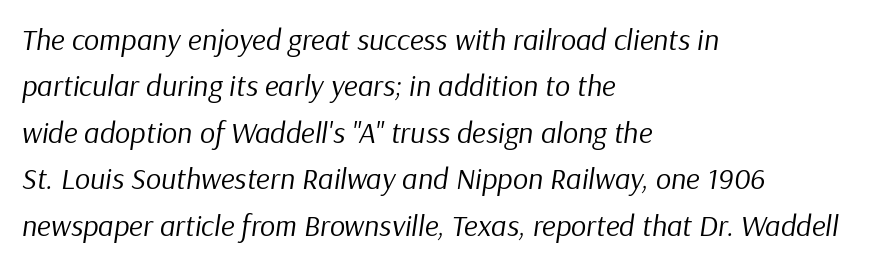
Q: Is the text bold? A: No.
Q: Is the text italic (slanted)? A: Yes, it leans right by about 9 degrees.
Q: Is the text underlined? A: No.
Q: How is the paragraph aligned? A: Left-aligned.
Q: Is the spacing between letters normal or unusually wide? A: Normal.
Q: Is the spacing between lines tight, normal or loose? A: Normal.
Q: Width (condensed, normal, or wide)? A: Normal.
Q: Stroke contrast? A: Low.
Q: x-height? A: Medium.
Q: Monospaced? A: No.
